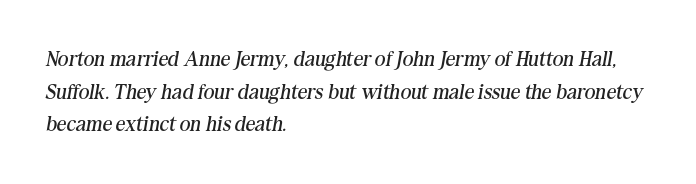
Q: Is the text bold? A: No.
Q: Is the text italic (slanted)? A: Yes, it leans right by about 10 degrees.
Q: Is the text underlined? A: No.
Q: How is the paragraph aligned? A: Left-aligned.
Q: Is the spacing between letters normal or unusually wide? A: Normal.
Q: Is the spacing between lines tight, normal or loose? A: Normal.
